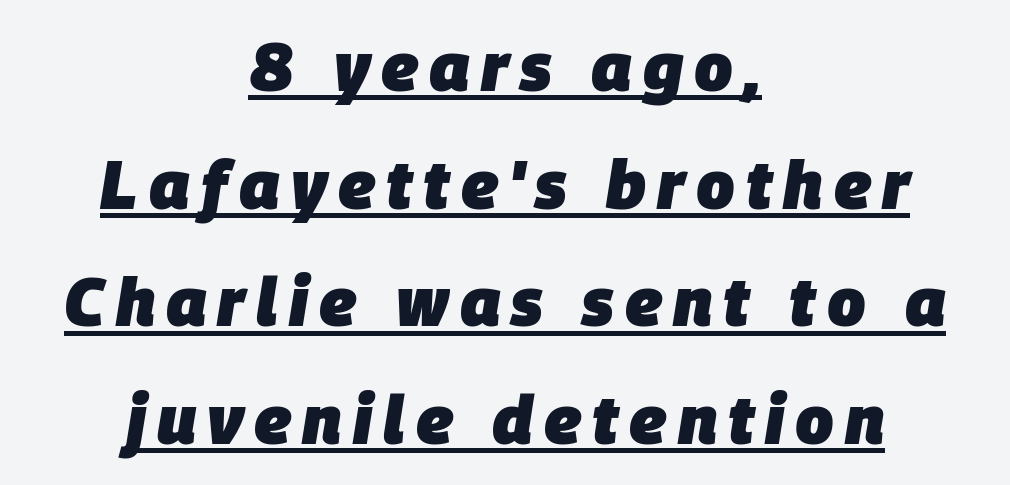
Students, observe the line beneath the letters — that is underlining. Is this a fixed-width face? No — the glyphs have proportional, varying widths. Its strokes are broad and dark, the hallmark of bold type. Teacher's note: observe the equal gaps on both sides — that is centered alignment.
